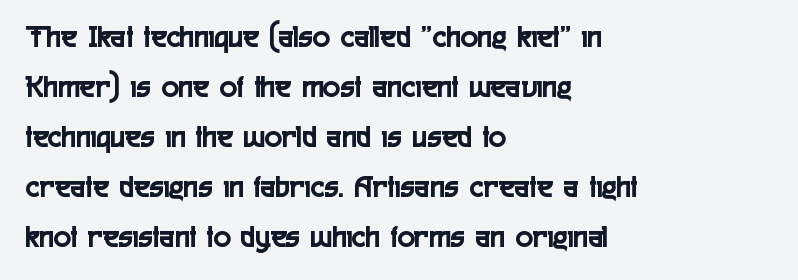
The image shows 32 px condensed sans-serif type, upright; set left-aligned, normal line spacing (1.56x), normal letter spacing, not underlined; a medium x-height.
